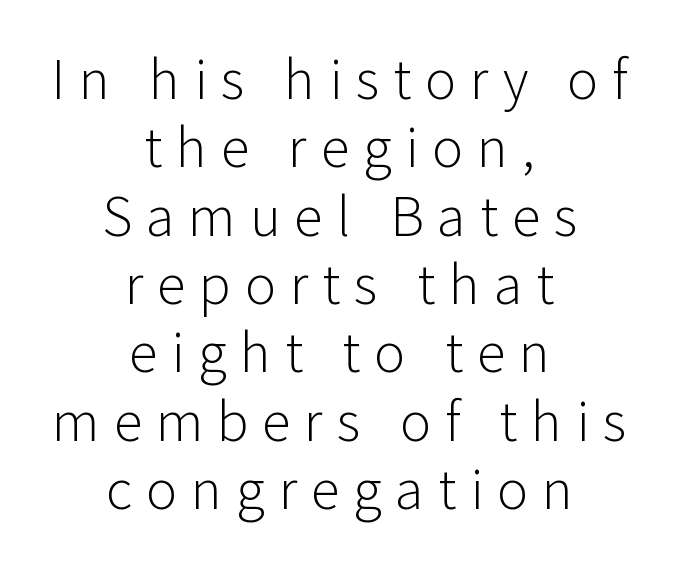
The image shows 53 px light sans-serif type, upright; set centered, normal line spacing (1.29x), unusually wide letter spacing (+0.26 em), not underlined; low stroke contrast and a medium x-height.
